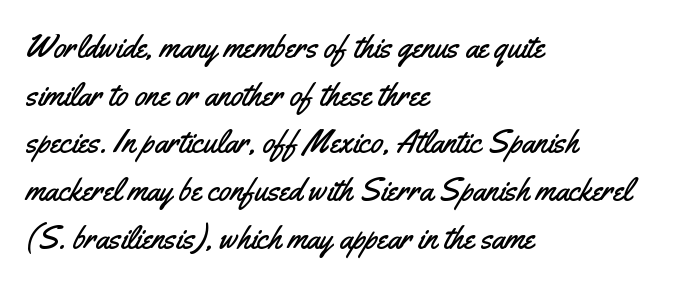
Q: Is the text italic (slanted)? A: Yes.
Q: Is the typeface a serif or a sans-serif typeface? A: Sans-serif.
Q: Is the text underlined? A: No.
Q: How is the paragraph aligned? A: Left-aligned.
Q: Is the spacing between letters normal or unusually wide? A: Normal.
Q: Is the spacing between lines tight, normal or loose? A: Normal.
Q: Width (condensed, normal, or wide)? A: Condensed.
Q: Stroke contrast? A: Medium.
Q: x-height? A: Small.
Q: Monospaced? A: No.
